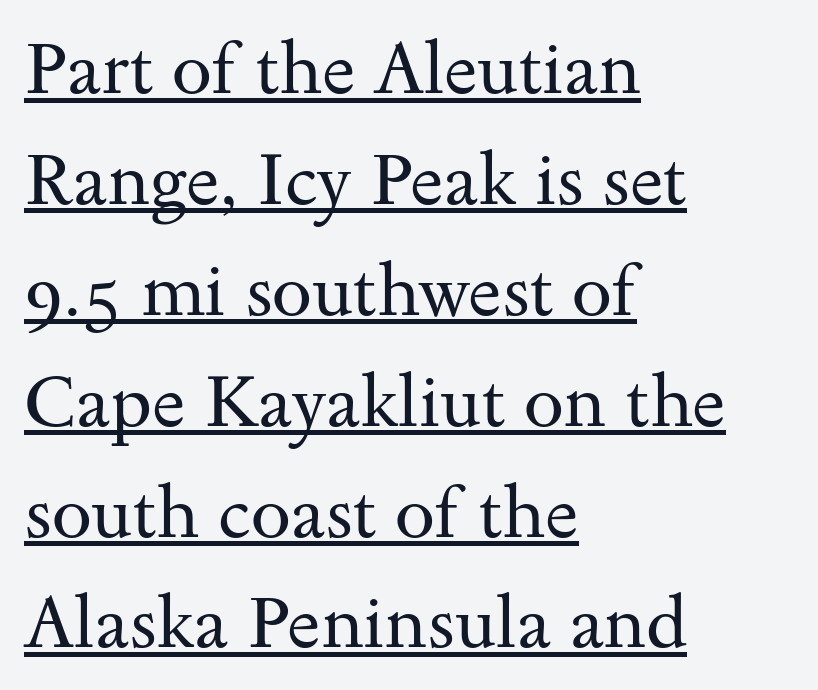
{"serif": "yes", "italic": "no", "bold": "no", "weight": "regular", "width": "wide", "stroke_contrast": "medium", "x_height": "small", "monospaced": "no", "underline": "yes", "align": "left", "line_spacing": "normal", "line_spacing_ratio": 1.54, "letter_spacing": "normal", "letter_spacing_em": 0.0, "glyph_px": 72}
